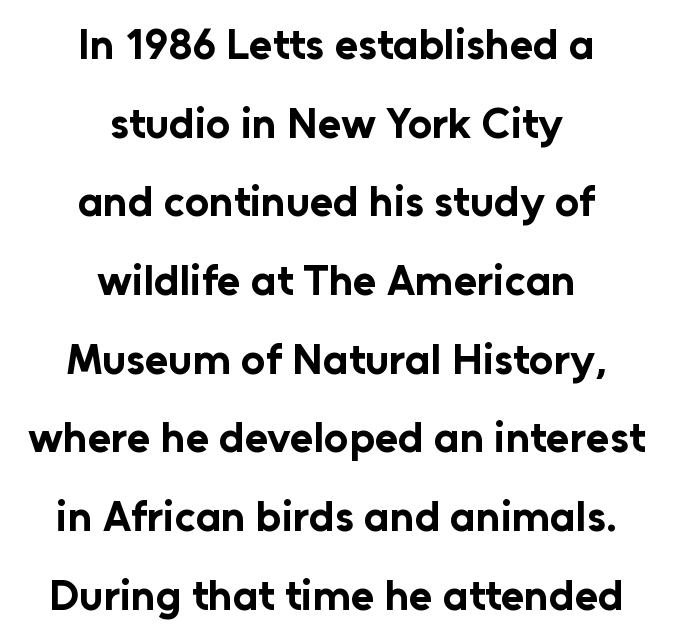
{"serif": "no", "italic": "no", "bold": "yes", "weight": "bold", "width": "normal", "stroke_contrast": "low", "x_height": "medium", "monospaced": "no", "underline": "no", "align": "center", "line_spacing_ratio": 1.83, "letter_spacing": "normal", "letter_spacing_em": 0.0, "glyph_px": 43}
